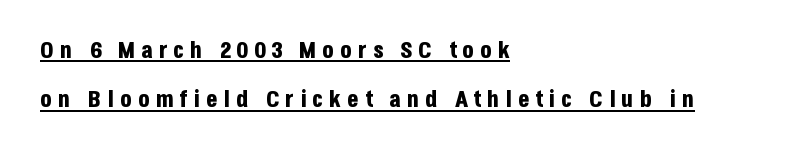
Q: Is the text bold? A: Yes.
Q: Is the text italic (slanted)? A: No, it is upright.
Q: Is the text underlined? A: Yes.
Q: How is the paragraph aligned? A: Left-aligned.
Q: Is the spacing between letters normal or unusually wide? A: Unusually wide.
Q: Is the spacing between lines tight, normal or loose? A: Loose.
